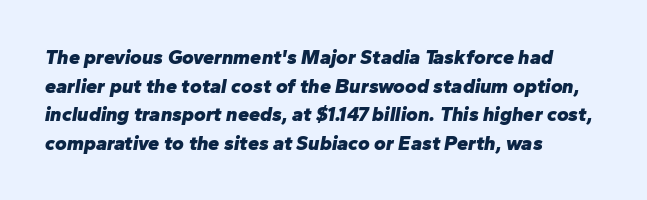
A full-strength bold gives these letters their thick strokes. A clean baseline with only descenders dipping below it. Vertically, the passage feels balanced, rows spaced as you'd expect. The face used here has a pronounced slope to its letters. Visually the block forms a straight wall on the left and a jagged coastline on the right.
